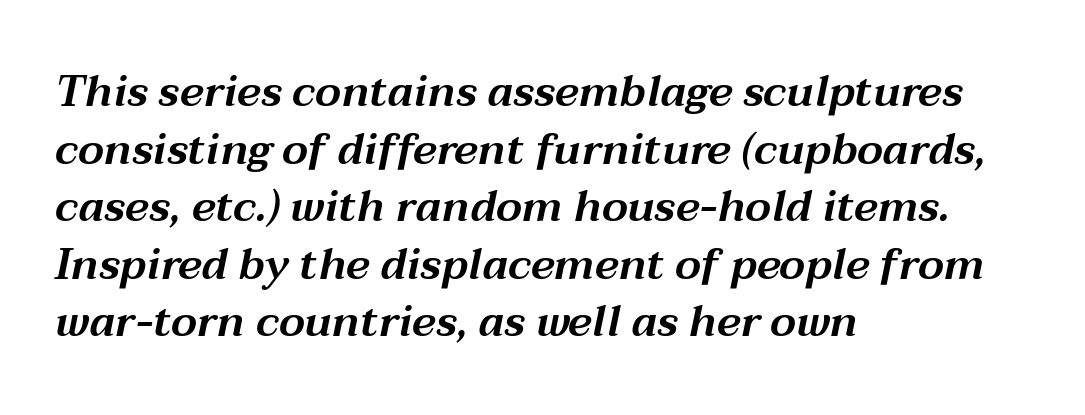
The image shows 43 px wide type, italic (leaning right); set left-aligned, normal line spacing (1.34x), normal letter spacing, not underlined; medium stroke contrast and a medium x-height.
